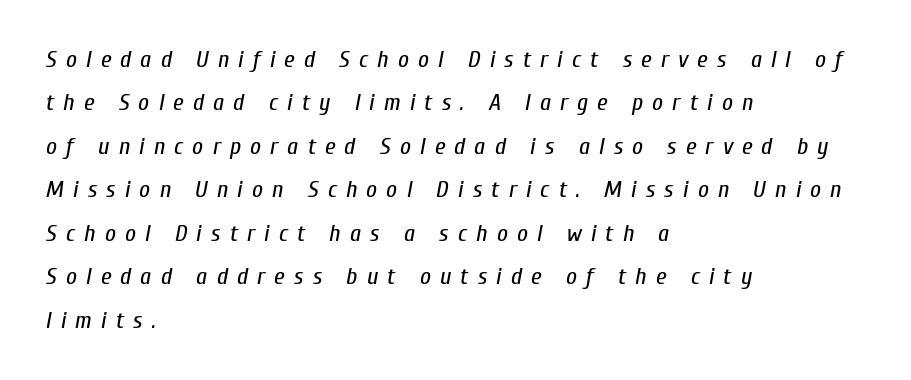
Does the copy run flush right? No — it runs flush left. Has an underline been added? It has not. This is oblique type, the kind used for emphasis or titles. The horizontal fit of the characters is loose and conspicuously gappy.
